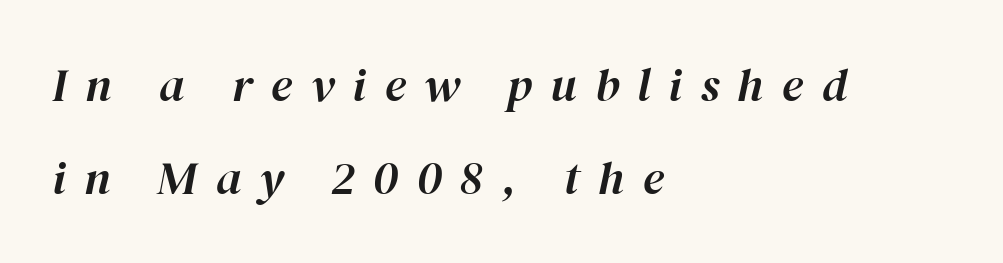
The image shows 47 px text type, italic (leaning right); set left-aligned, loose line spacing (1.98x), unusually wide letter spacing (+0.39 em), not underlined; high stroke contrast and a medium x-height.
